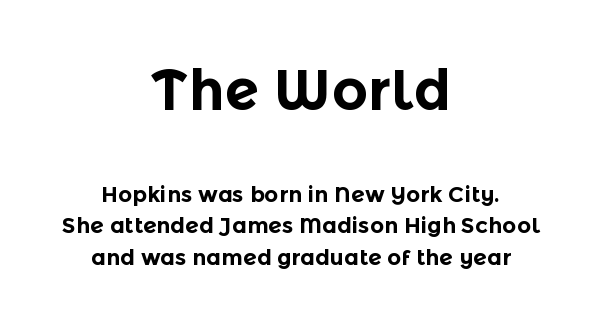
Q: Is the text bold? A: Yes.
Q: Is the text italic (slanted)? A: No, it is upright.
Q: Is the typeface a serif or a sans-serif typeface? A: Sans-serif.
Q: Is the text underlined? A: No.
Q: How is the paragraph aligned? A: Centered.
Q: Is the spacing between letters normal or unusually wide? A: Normal.
Q: Is the spacing between lines tight, normal or loose? A: Normal.
Q: Which block of text is set in a larger size, the first (top) or the second (bottom)? A: The first (top) one.
Q: Width (condensed, normal, or wide)? A: Normal.
Q: x-height? A: Medium.
Q: Monospaced? A: No.
